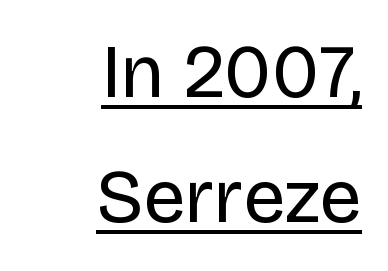
The image shows 75 px regular-weight sans-serif type, upright; set right-aligned, normal line spacing (1.67x), normal letter spacing, underlined; low stroke contrast and a large x-height.
